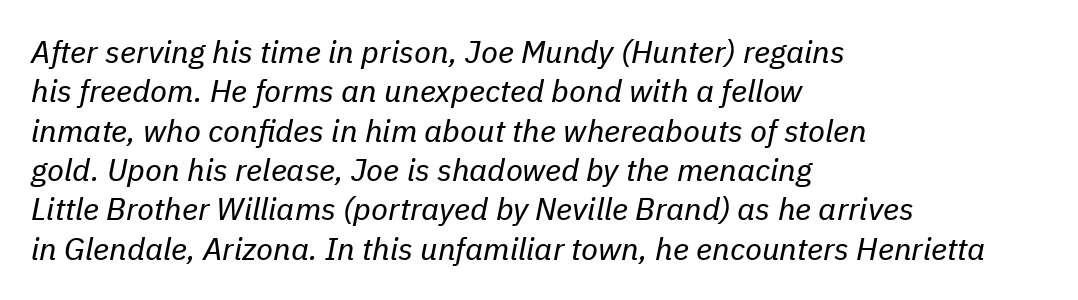
The gap between lines stays unmarked. A quiet, ordinary-to-light weight characterises the typeface. The lines in this sample share a left origin and differ only in where they stop. You could call the tracking neutral — neither tight nor loose. Horizontal bands of white between lines are of average thickness. Is the type slanted? Yes — the strokes lean at a clear angle.
